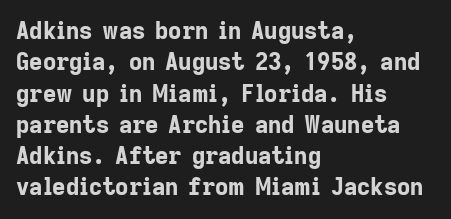
If you drew a line through each stem, it would be perfectly vertical. The face used here has the dense, thick strokes of a bold. All the whitespace from short lines collects on the right. Observe the ordinary spacing: letters are neighbours, not strangers. Rule under the text: the space is simply empty.
